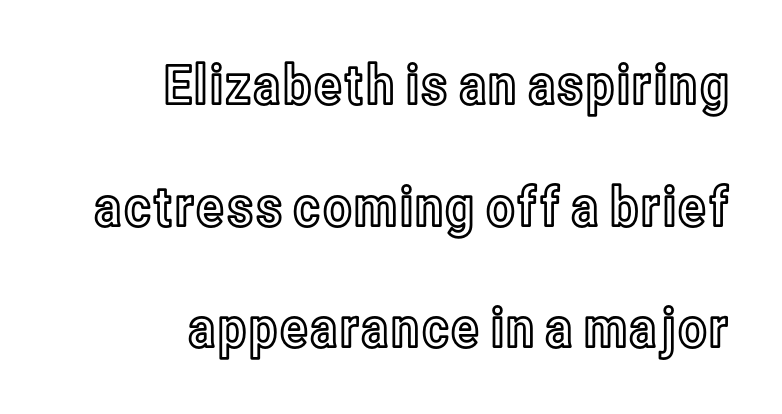
Q: Is the text italic (slanted)? A: No, it is upright.
Q: Is the text underlined? A: No.
Q: How is the paragraph aligned? A: Right-aligned.
Q: Is the spacing between letters normal or unusually wide? A: Normal.
Q: Is the spacing between lines tight, normal or loose? A: Loose.
Q: Width (condensed, normal, or wide)? A: Condensed.
Q: x-height? A: Medium.
Q: Monospaced? A: No.
